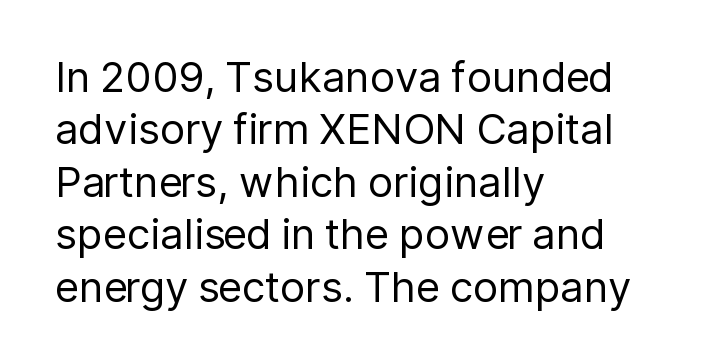
The image shows 42 px regular-weight sans-serif type, upright; set left-aligned, normal line spacing (1.25x), normal letter spacing, not underlined; low stroke contrast and a medium x-height.
